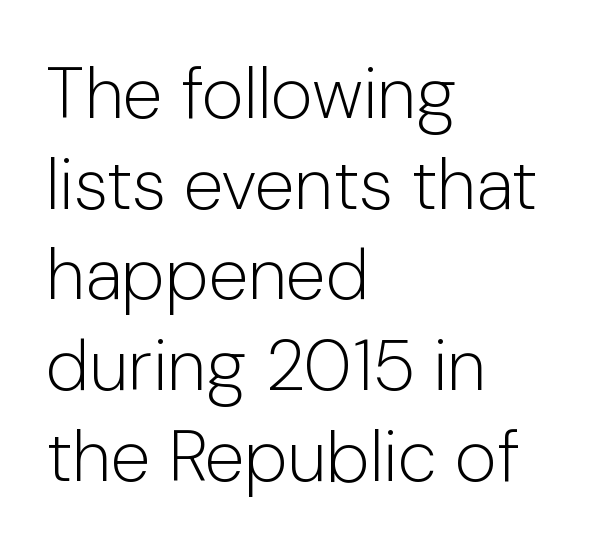
Do the characters align in a grid? No, the font is proportional. Casual observation: everything's shoved over to the left. To sum up the face: it is a sans, with no serifs. Default kerning and tracking; the words read as compact shapes. The glyphs are unaccompanied by any horizontal stroke below them.
